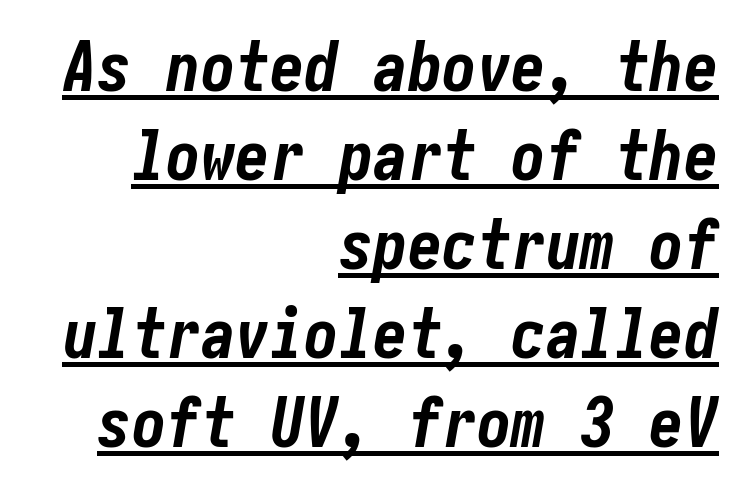
{"italic": "yes", "lean": "right", "slant_degrees": 10, "bold": "yes", "weight": "bold", "width": "condensed", "stroke_contrast": "low", "x_height": "medium", "underline": "yes", "align": "right", "line_spacing": "normal", "line_spacing_ratio": 1.29, "letter_spacing": "normal", "letter_spacing_em": 0.0, "glyph_px": 69}
